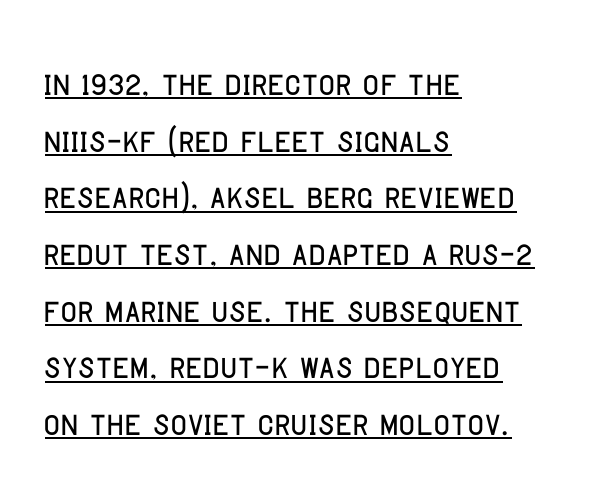
{"serif": "no", "italic": "no", "width": "condensed", "stroke_contrast": "low", "x_height": "large", "monospaced": "no", "underline": "yes", "align": "left", "line_spacing": "normal", "line_spacing_ratio": 1.26, "letter_spacing": "normal", "letter_spacing_em": 0.0, "glyph_px": 45}
